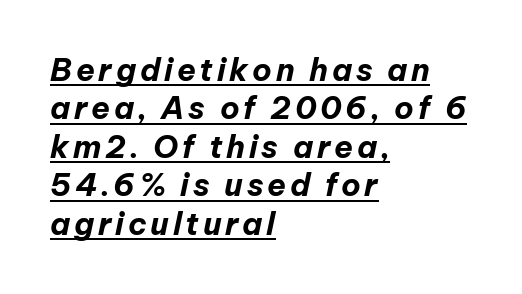
{"italic": "yes", "lean": "right", "slant_degrees": 12, "bold": "yes", "weight": "bold", "width": "normal", "stroke_contrast": "low", "x_height": "medium", "monospaced": "no", "underline": "yes", "align": "left", "line_spacing_ratio": 1.24, "glyph_px": 31}
